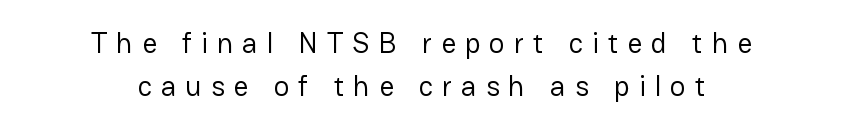
{"serif": "no", "italic": "no", "bold": "no", "weight": "regular", "width": "normal", "stroke_contrast": "low", "x_height": "medium", "monospaced": "no", "underline": "no", "align": "center", "line_spacing": "normal", "line_spacing_ratio": 1.47, "letter_spacing": "wide", "letter_spacing_em": 0.31, "glyph_px": 29}
